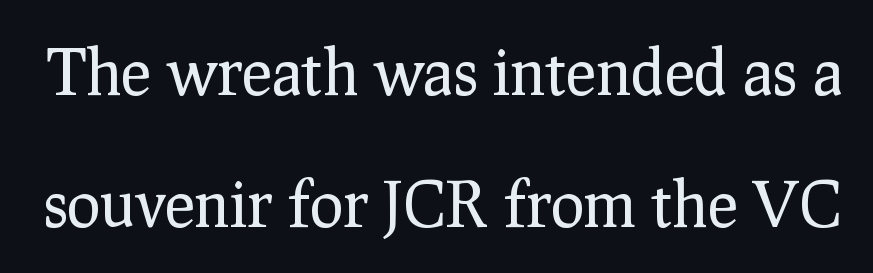
Q: Is the text bold? A: No.
Q: Is the text italic (slanted)? A: No, it is upright.
Q: Is the typeface a serif or a sans-serif typeface? A: Serif.
Q: Is the text underlined? A: No.
Q: Is the spacing between letters normal or unusually wide? A: Normal.
Q: Is the spacing between lines tight, normal or loose? A: Loose.
Q: Width (condensed, normal, or wide)? A: Normal.
Q: Stroke contrast? A: Low.
Q: x-height? A: Medium.
Q: Monospaced? A: No.
